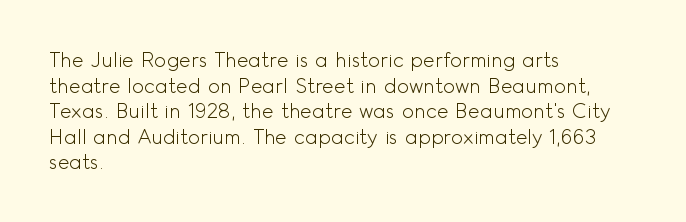
Q: Is the text bold? A: No.
Q: Is the text italic (slanted)? A: No, it is upright.
Q: Is the text underlined? A: No.
Q: How is the paragraph aligned? A: Left-aligned.
Q: Is the spacing between letters normal or unusually wide? A: Normal.
Q: Is the spacing between lines tight, normal or loose? A: Normal.
